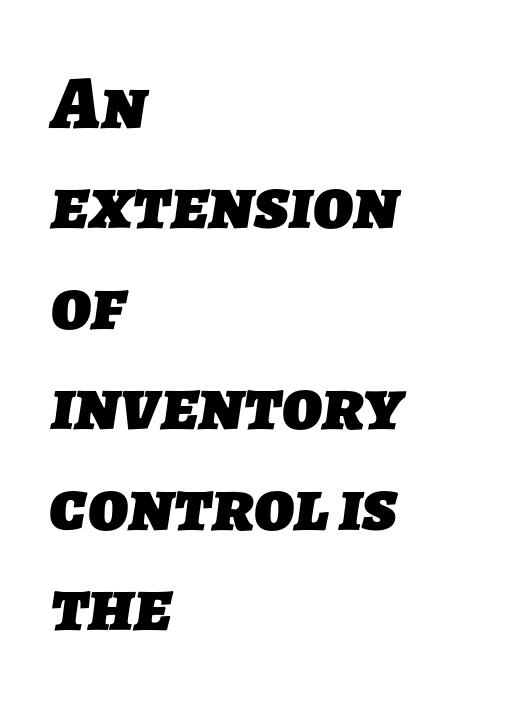
Glance below the letters and you will spot only blank space. Character widths vary here, with narrow letters taking less room than wide ones. Look at the bottom of the vertical strokes: they stop flat, with no serifs. Heft: maximum for text — a bold. The typesetter chose a ragged-right arrangement here. The passage shown has conventional tracking throughout.
